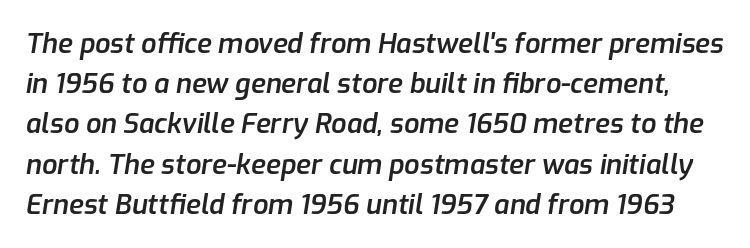
The image shows 27 px text type, italic (leaning right); set normal line spacing (1.49x), normal letter spacing, not underlined.
